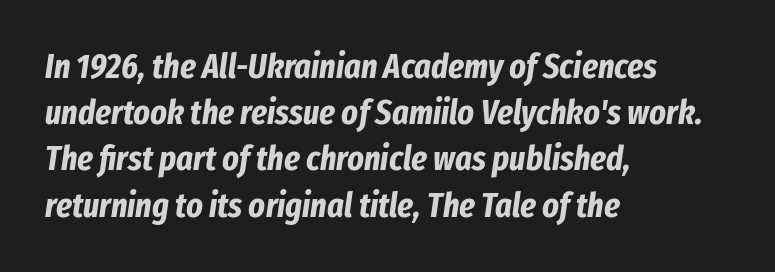
{"italic": "yes", "lean": "right", "slant_degrees": 8, "bold": "yes", "weight": "bold", "width": "condensed", "stroke_contrast": "low", "x_height": "medium", "monospaced": "no", "underline": "no", "align": "left", "line_spacing": "normal", "line_spacing_ratio": 1.32, "letter_spacing": "normal", "letter_spacing_em": 0.0, "glyph_px": 35}
